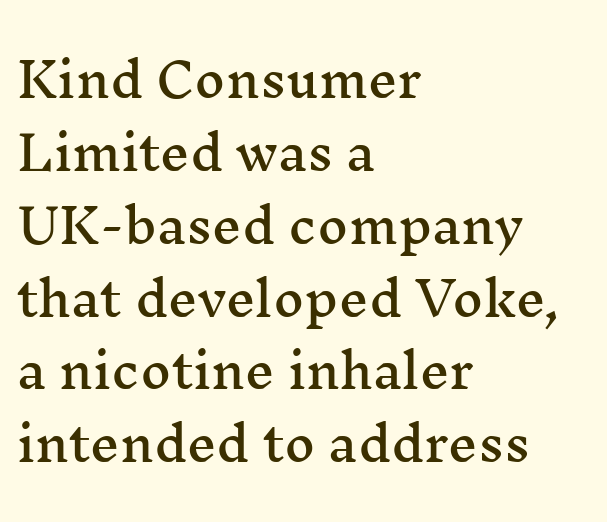
The image shows 47 px wide serif type, upright; set left-aligned, normal line spacing (1.55x), normal letter spacing, not underlined; medium stroke contrast and a medium x-height.
